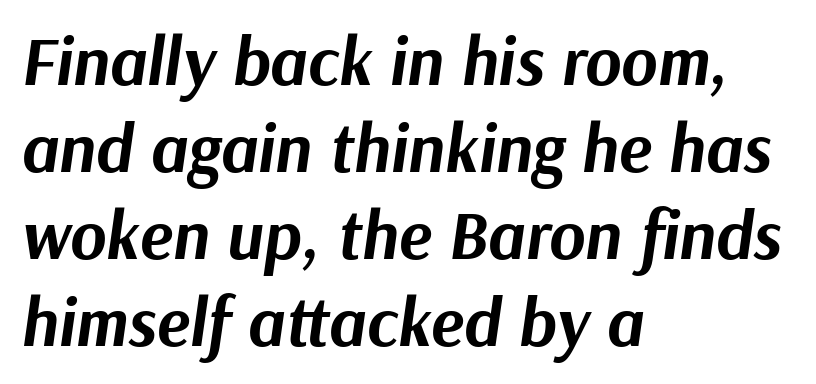
Plenty of ink on the page — the face is bold. Glance below the letters and you will spot only blank space. How are the letters spaced? Ordinarily, with no added tracking. Horizontal bands of white between lines are of average thickness.
